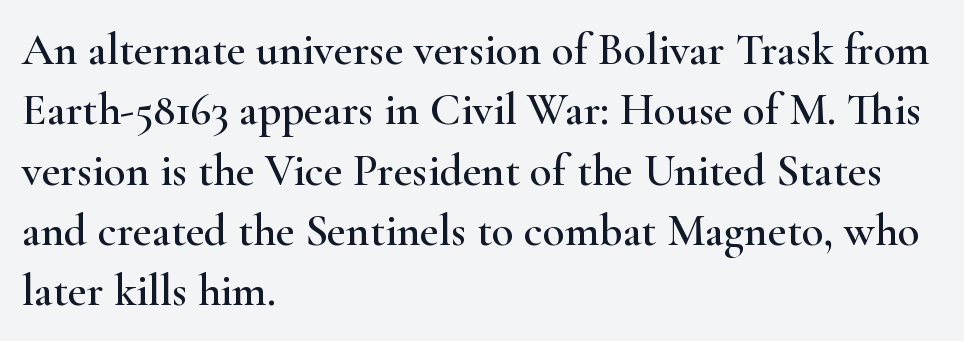
{"serif": "yes", "italic": "no", "width": "wide", "stroke_contrast": "high", "x_height": "small", "monospaced": "no", "underline": "no", "align": "left", "line_spacing": "normal", "line_spacing_ratio": 1.34, "letter_spacing": "normal", "letter_spacing_em": 0.0, "glyph_px": 45}
